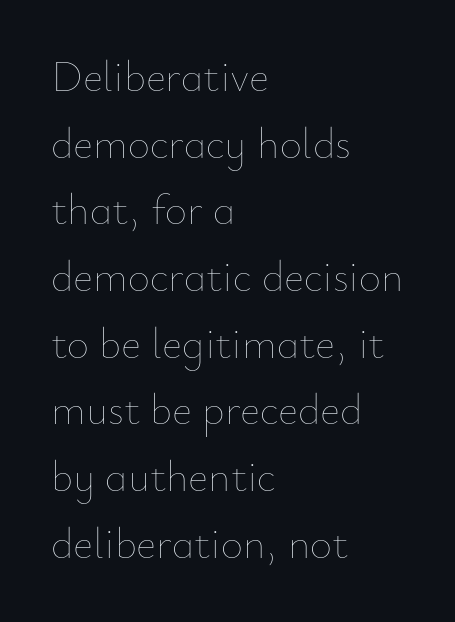
Q: Is the text bold? A: No.
Q: Is the text italic (slanted)? A: No, it is upright.
Q: Is the text underlined? A: No.
Q: How is the paragraph aligned? A: Left-aligned.
Q: Is the spacing between letters normal or unusually wide? A: Normal.
Q: Is the spacing between lines tight, normal or loose? A: Normal.
Q: Width (condensed, normal, or wide)? A: Normal.
Q: Stroke contrast? A: Low.
Q: x-height? A: Small.
Q: Monospaced? A: No.
